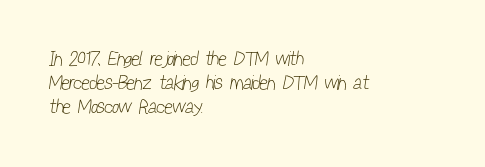
The image shows 20 px text type; set left-aligned, line spacing 1.21x, normal letter spacing, not underlined.
